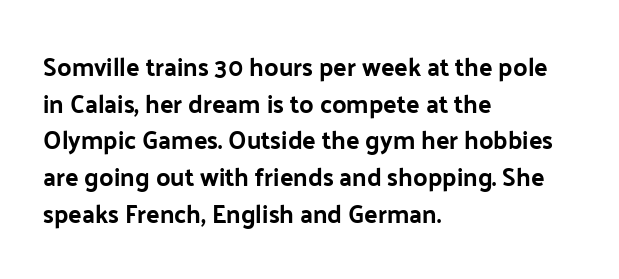
Q: Is the text italic (slanted)? A: No, it is upright.
Q: Is the text underlined? A: No.
Q: How is the paragraph aligned? A: Left-aligned.
Q: Is the spacing between letters normal or unusually wide? A: Normal.
Q: Is the spacing between lines tight, normal or loose? A: Normal.
